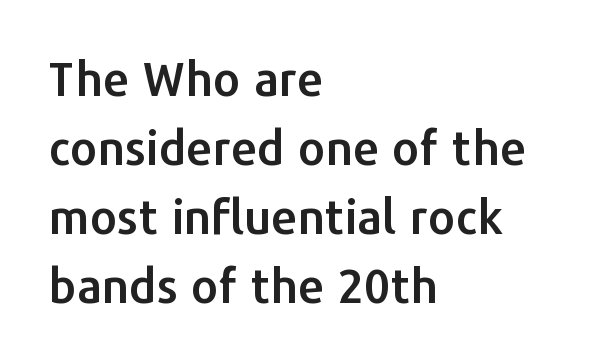
Q: Is the text italic (slanted)? A: No, it is upright.
Q: Is the typeface a serif or a sans-serif typeface? A: Sans-serif.
Q: Is the text underlined? A: No.
Q: How is the paragraph aligned? A: Left-aligned.
Q: Is the spacing between letters normal or unusually wide? A: Normal.
Q: Is the spacing between lines tight, normal or loose? A: Normal.
Q: Width (condensed, normal, or wide)? A: Normal.
Q: Stroke contrast? A: Low.
Q: x-height? A: Medium.
Q: Monospaced? A: No.
